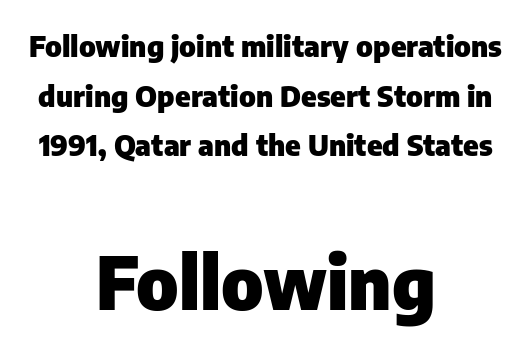
The image shows 73 px heavy sans-serif type, upright; set centered, line spacing 1.71x, normal letter spacing, not underlined; the second (bottom) block is 2.52x larger; low stroke contrast and a medium x-height.
